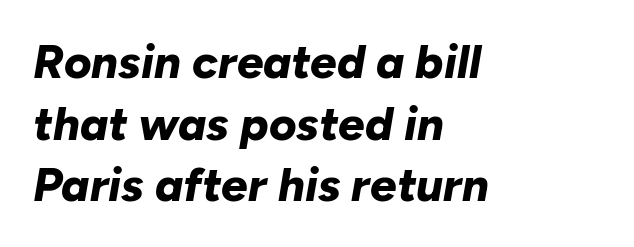
{"italic": "yes", "lean": "right", "slant_degrees": 10, "bold": "yes", "weight": "bold", "width": "normal", "stroke_contrast": "low", "x_height": "medium", "monospaced": "no", "underline": "no", "align": "left", "line_spacing": "normal", "line_spacing_ratio": 1.31, "letter_spacing": "normal", "letter_spacing_em": 0.0, "glyph_px": 47}
